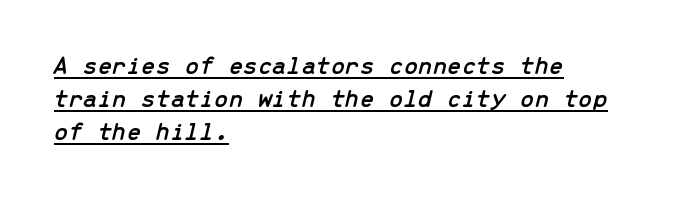
Q: Is the text italic (slanted)? A: Yes, it leans right by about 13 degrees.
Q: Is the text underlined? A: Yes.
Q: How is the paragraph aligned? A: Left-aligned.
Q: Is the spacing between letters normal or unusually wide? A: Normal.
Q: Is the spacing between lines tight, normal or loose? A: Normal.
